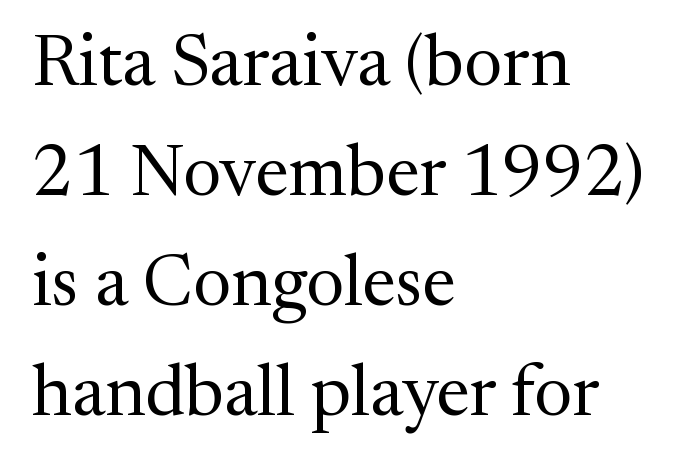
The image shows 72 px regular-weight serif type, upright; set left-aligned, normal line spacing (1.53x), normal letter spacing, not underlined; medium stroke contrast and a medium x-height.
